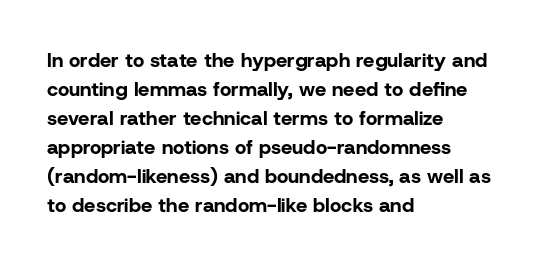
{"italic": "no", "bold": "yes", "underline": "no", "align": "left", "line_spacing": "normal", "line_spacing_ratio": 1.45, "letter_spacing": "normal", "letter_spacing_em": 0.0, "glyph_px": 20}
